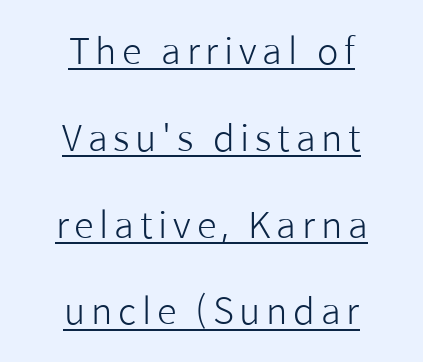
The image shows 36 px light sans-serif type, upright; set centered, loose line spacing (2.41x), underlined; low stroke contrast and a medium x-height.
